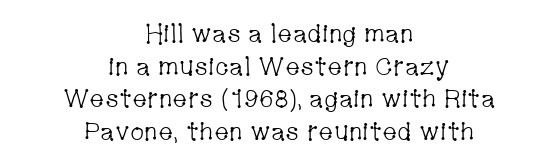
{"italic": "no", "bold": "no", "underline": "no", "align": "center", "line_spacing": "normal", "line_spacing_ratio": 1.31, "letter_spacing": "normal", "letter_spacing_em": 0.0, "glyph_px": 25}
